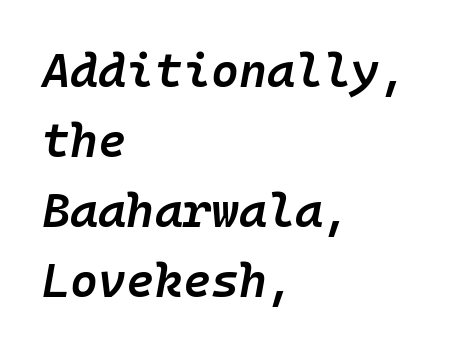
{"italic": "yes", "lean": "right", "slant_degrees": 10, "bold": "semi", "weight": "semibold", "width": "normal", "stroke_contrast": "low", "x_height": "medium", "monospaced": "yes", "underline": "no", "align": "left", "line_spacing": "normal", "line_spacing_ratio": 1.46, "letter_spacing": "normal", "letter_spacing_em": 0.0, "glyph_px": 48}
